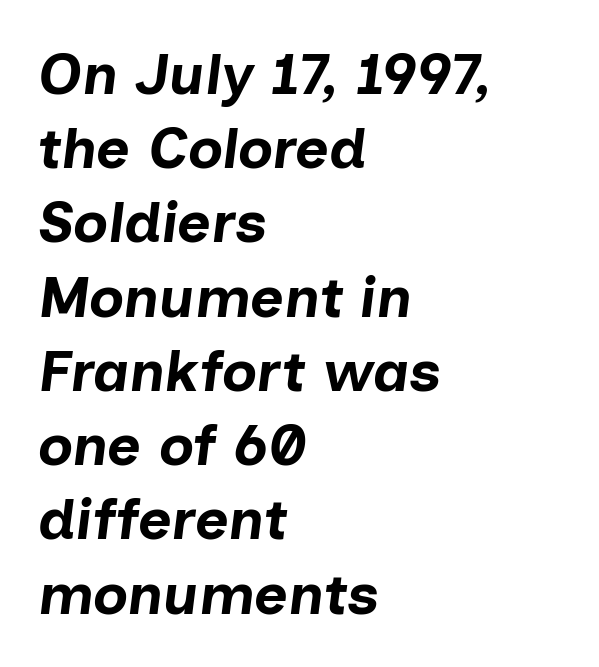
{"italic": "yes", "lean": "right", "slant_degrees": 7, "bold": "yes", "weight": "bold", "width": "normal", "stroke_contrast": "low", "x_height": "medium", "monospaced": "no", "underline": "no", "align": "left", "line_spacing": "normal", "line_spacing_ratio": 1.28, "letter_spacing": "normal", "letter_spacing_em": 0.0, "glyph_px": 58}
